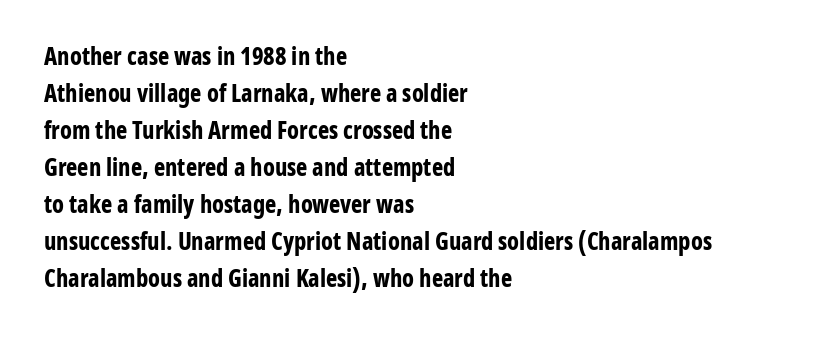
These lines sit exactly where default settings would place them. Descenders are the only things crossing below the line. As a designer I'd log this as weight 700, bold. Where is the straight margin? On the left. The axis of the letterforms is exactly vertical. No extra tracking has been applied to these lines.
